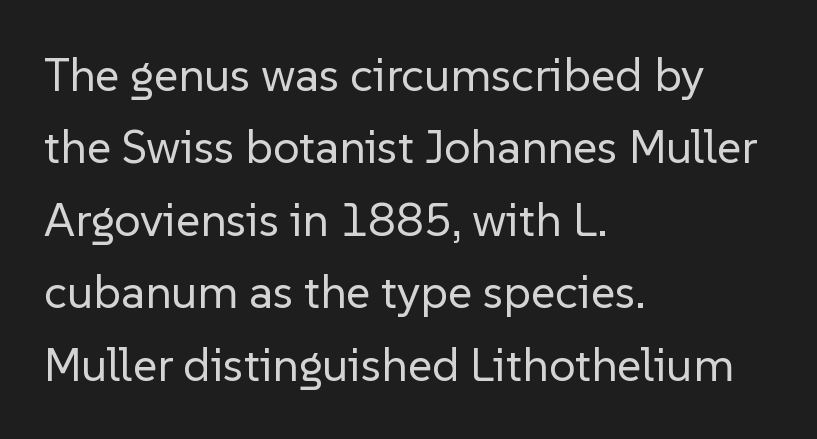
The image shows 47 px regular-weight sans-serif type, upright; set left-aligned, normal line spacing (1.54x), normal letter spacing, not underlined; low stroke contrast and a medium x-height.
